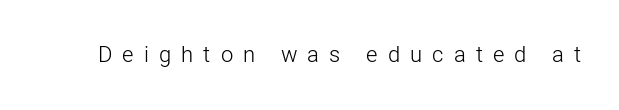
The letterforms sit at book weight or below. The foot of each line stays bare and open. A roman cut, with each character standing at attention. The line texture is sparse and dotted thanks to wide tracking.
